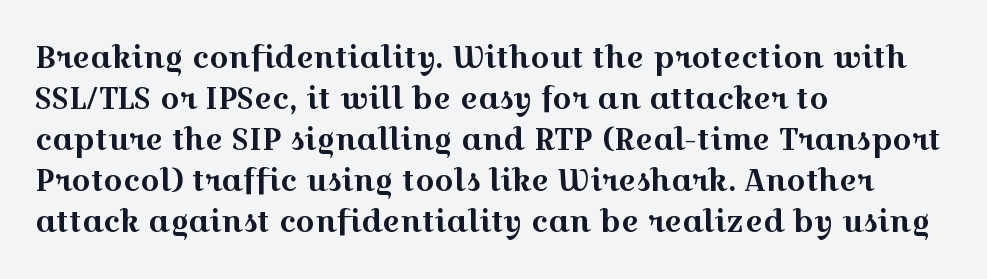
Q: Is the text italic (slanted)? A: No, it is upright.
Q: Is the typeface a serif or a sans-serif typeface? A: Serif.
Q: Is the text underlined? A: No.
Q: How is the paragraph aligned? A: Left-aligned.
Q: Is the spacing between letters normal or unusually wide? A: Normal.
Q: Is the spacing between lines tight, normal or loose? A: Normal.
Q: Width (condensed, normal, or wide)? A: Wide.
Q: x-height? A: Medium.
Q: Monospaced? A: No.
